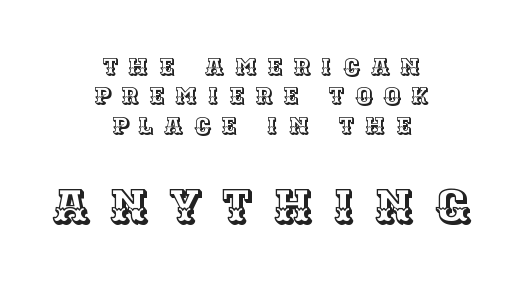
{"italic": "no", "width": "normal", "x_height": "large", "monospaced": "no", "underline": "no", "align": "center", "line_spacing_ratio": 1.22, "letter_spacing": "wide", "letter_spacing_em": 0.43, "larger_block": "second", "size_ratio": 1.96, "glyph_px": 47}
